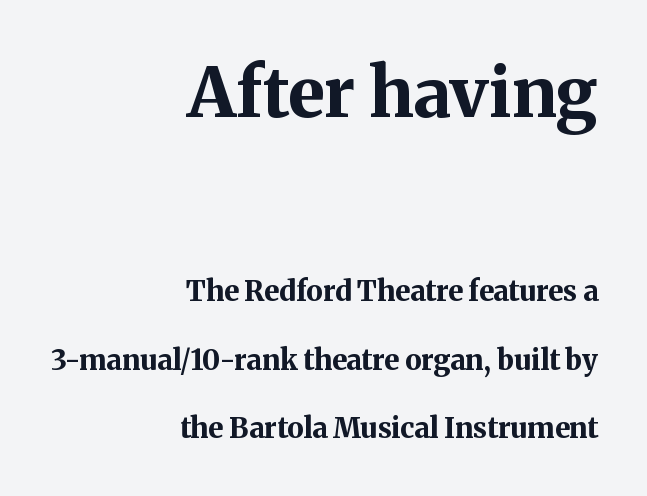
Clear beneath every line of the passage. Is this a fixed-width face? No — the glyphs have proportional, varying widths. Vertical strokes here are truly vertical. The type family on display is of the serif kind.
